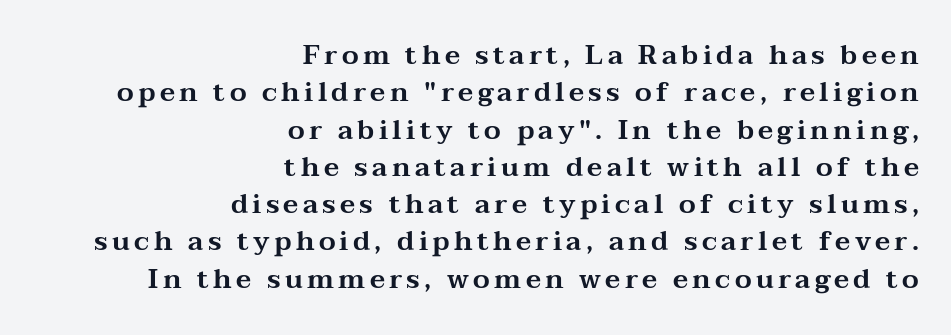
{"italic": "no", "underline": "no", "align": "right", "line_spacing": "normal", "line_spacing_ratio": 1.38, "glyph_px": 27}
